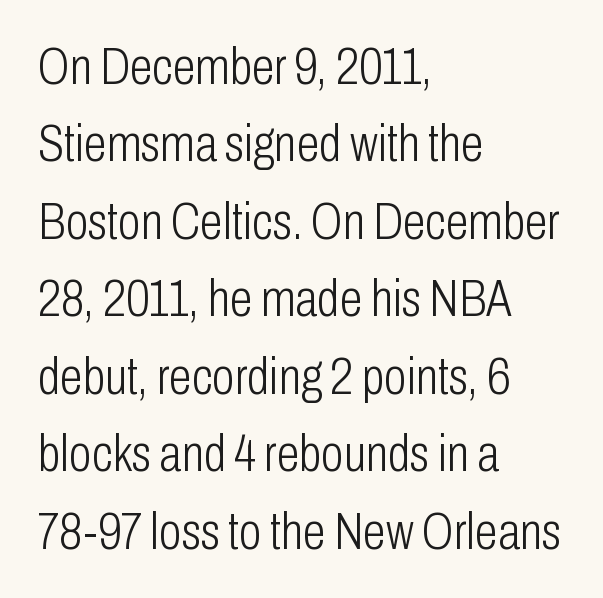
The image shows 52 px light, condensed sans-serif type, upright; set left-aligned, normal line spacing (1.49x), normal letter spacing, not underlined; low stroke contrast and a medium x-height.
